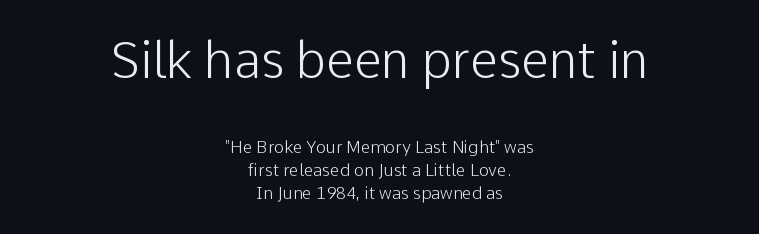
Spacing verdict: proportional, widths tailored to each character. Regarding serifs, this sample does without them. Every row of glyphs is offset so its center matches the block's center. Baseline-to-baseline distance is the conventional proportion of letter height. The weight would be labelled regular, book, light, or lighter still. Words float on clear page, feet unadorned.
